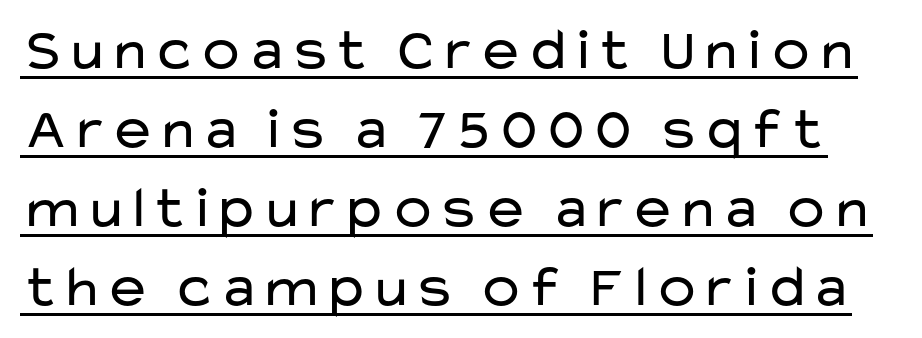
What kind of face is this? One without serifs — a sans. A quiet, ordinary-to-light weight characterises the typeface. What's the leading like? Ordinary, nothing unusual. Style check: upright. Caption: lettering with a line underneath. The letters advance in unequal steps, a hallmark of proportional type.
